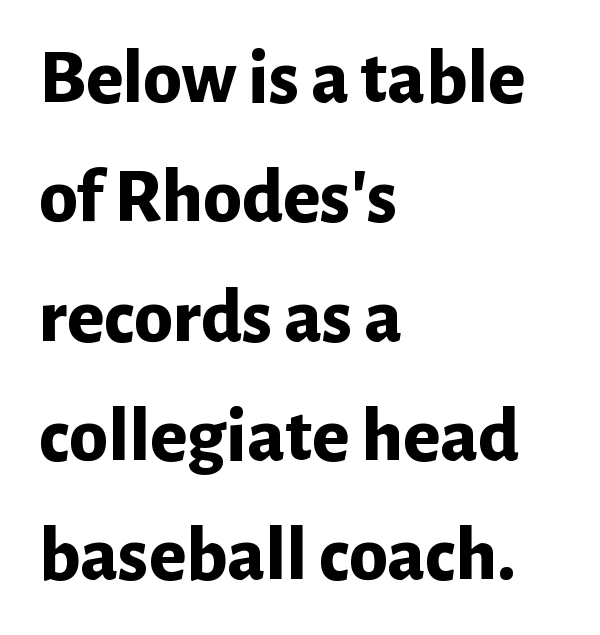
Each new line begins a customary step beneath the previous one. Each letter keeps its own natural width here, so spacing adapts to shape. Unmarked baselines from the first word to the last. The typesetter chose a ragged-right arrangement here. Is this a sans? Yes — the strokes have no serifs. Compared with an ordinary text face, these strokes are far heavier — a full bold.
